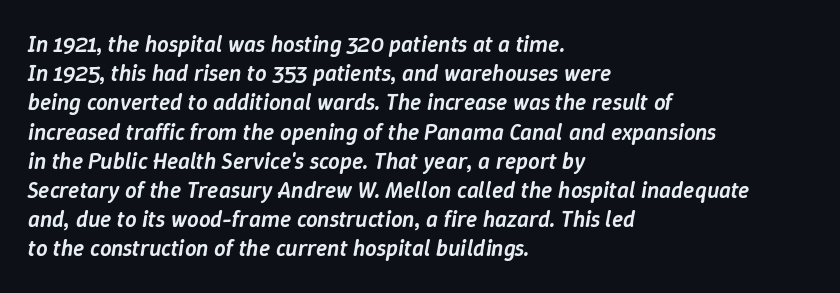
Q: Is the text bold? A: Semi-bold.
Q: Is the text italic (slanted)? A: Yes, it leans right by about 9 degrees.
Q: Is the text underlined? A: No.
Q: How is the paragraph aligned? A: Left-aligned.
Q: Is the spacing between letters normal or unusually wide? A: Normal.
Q: Is the spacing between lines tight, normal or loose? A: Normal.
